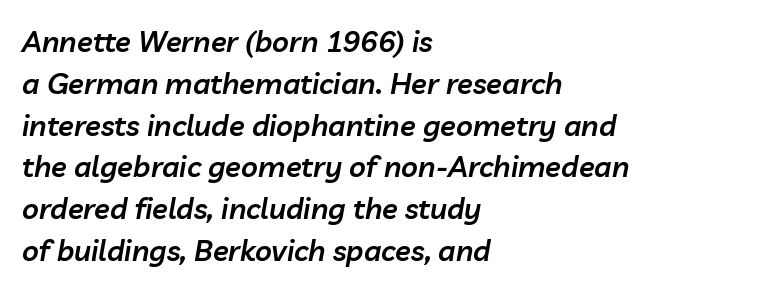
Q: Is the text bold? A: Semi-bold.
Q: Is the text italic (slanted)? A: Yes, it leans right by about 10 degrees.
Q: Is the text underlined? A: No.
Q: How is the paragraph aligned? A: Left-aligned.
Q: Is the spacing between letters normal or unusually wide? A: Normal.
Q: Is the spacing between lines tight, normal or loose? A: Normal.
Q: Width (condensed, normal, or wide)? A: Normal.
Q: Stroke contrast? A: Low.
Q: x-height? A: Medium.
Q: Monospaced? A: No.
